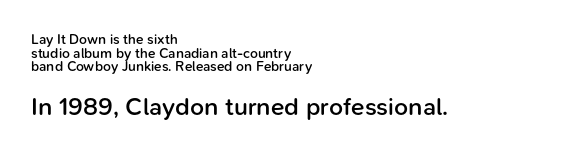
Q: Is the text bold? A: Semi-bold.
Q: Is the text italic (slanted)? A: No, it is upright.
Q: Is the text underlined? A: No.
Q: How is the paragraph aligned? A: Left-aligned.
Q: Is the spacing between letters normal or unusually wide? A: Normal.
Q: Is the spacing between lines tight, normal or loose? A: Tight.
Q: Which block of text is set in a larger size, the first (top) or the second (bottom)? A: The second (bottom) one.
